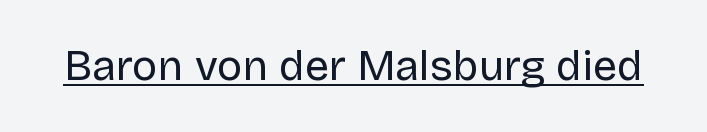
The image shows 43 px regular-weight sans-serif type, upright; set normal letter spacing, underlined; low stroke contrast and a large x-height.
